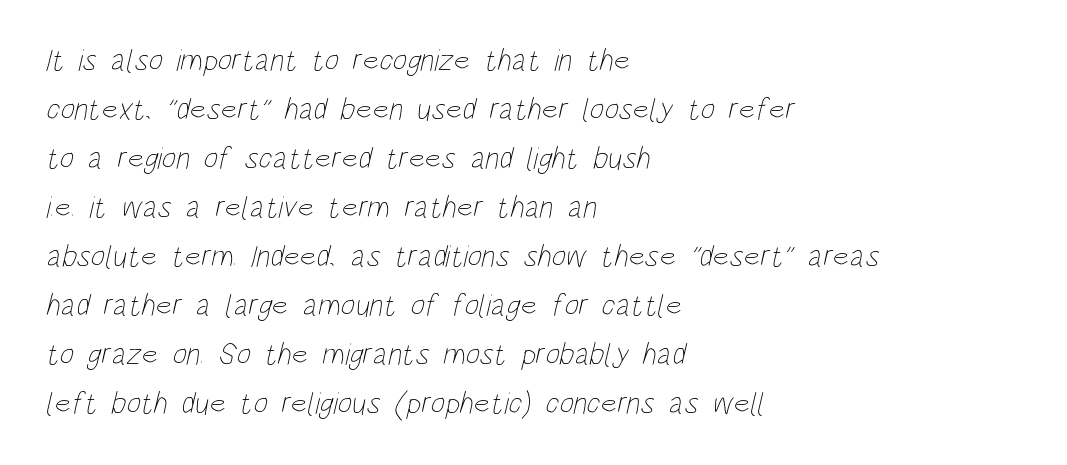
Is the letter spacing exaggerated? No — it looks like the ordinary default. This is not heavy type; no bold has been used. The space directly below the letters is spotless. Does the copy run flush right? No — it runs flush left. Is this a fixed-width face? No — the glyphs have proportional, varying widths.
